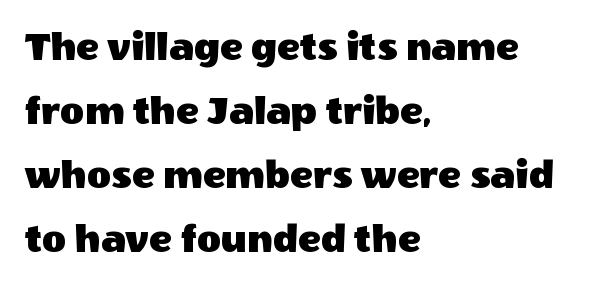
{"serif": "no", "italic": "no", "width": "normal", "x_height": "large", "monospaced": "no", "underline": "no", "align": "left", "line_spacing": "normal", "line_spacing_ratio": 1.52, "letter_spacing": "normal", "letter_spacing_em": 0.0, "glyph_px": 42}
